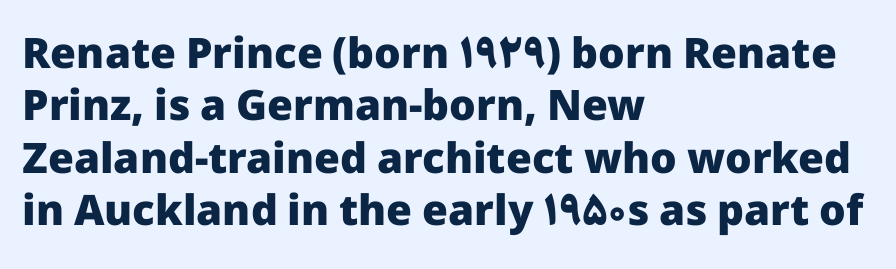
Standard letterfit; no display-style spreading of the glyphs. Rule under the text: the space is simply empty. This is heavy type, rendered in bold. The lines in this sample share a left origin and differ only in where they stop.
